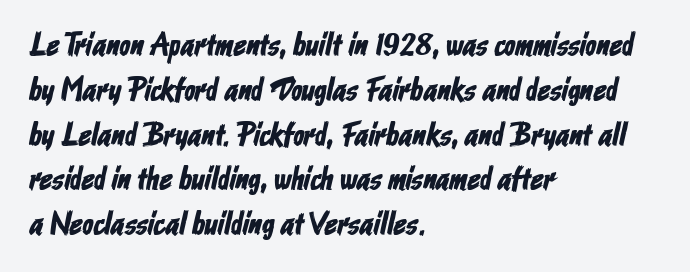
Q: Is the typeface a serif or a sans-serif typeface? A: Sans-serif.
Q: Is the text underlined? A: No.
Q: How is the paragraph aligned? A: Left-aligned.
Q: Is the spacing between letters normal or unusually wide? A: Normal.
Q: Is the spacing between lines tight, normal or loose? A: Normal.
Q: Width (condensed, normal, or wide)? A: Condensed.
Q: Stroke contrast? A: Low.
Q: x-height? A: Medium.
Q: Monospaced? A: No.
